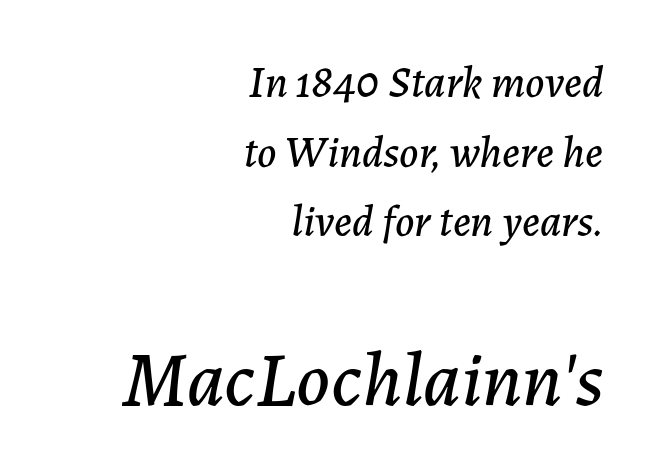
Typeset ragged left — the right edge is the straight one. This sample uses plain, unmodified letter spacing. The leading is moderate, giving the passage an even texture. Bare-footed words on every line. Typesetter's note — lower block bumped up in size, upper block left smaller.
